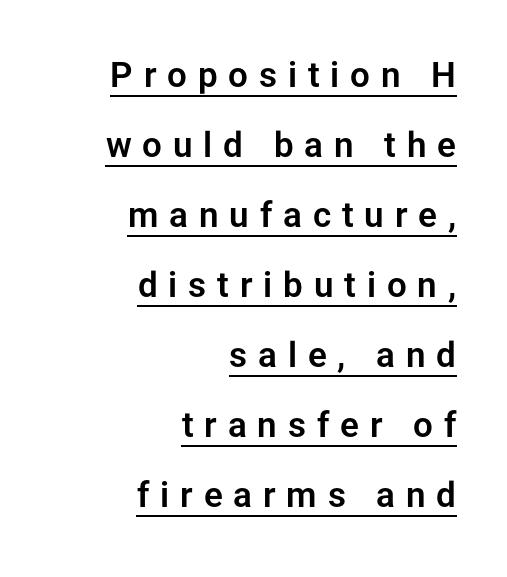
The image shows 35 px sans-serif type, upright; set right-aligned, loose line spacing (2.0x), unusually wide letter spacing (+0.31 em), underlined; low stroke contrast and a medium x-height.
